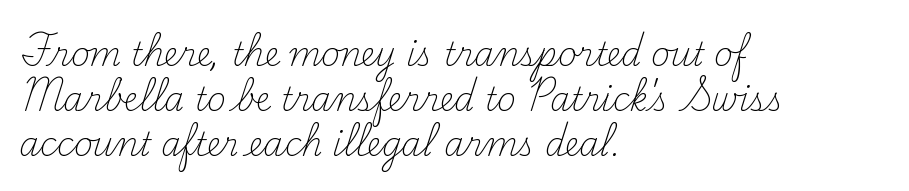
The image shows 32 px light type; set left-aligned, normal line spacing (1.4x), normal letter spacing, not underlined; medium stroke contrast and a small x-height.
